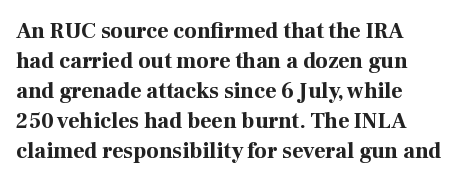
Q: Is the text bold? A: Yes.
Q: Is the text italic (slanted)? A: No, it is upright.
Q: Is the text underlined? A: No.
Q: Is the spacing between letters normal or unusually wide? A: Normal.
Q: Is the spacing between lines tight, normal or loose? A: Normal.
